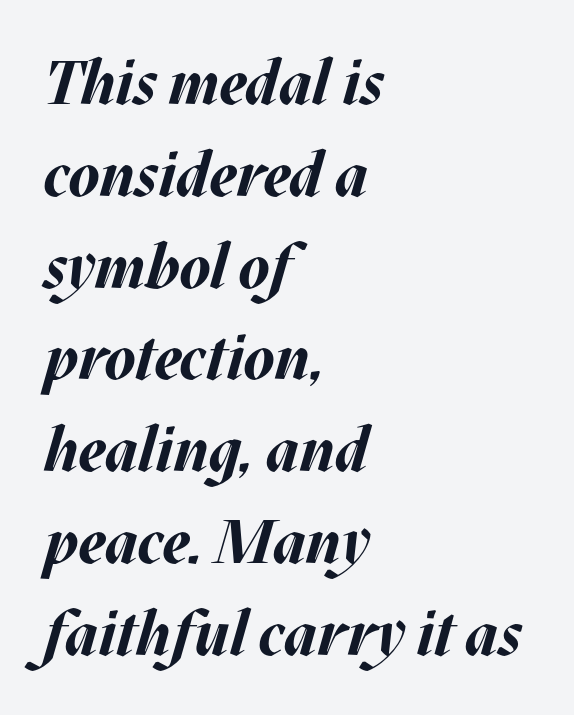
These lines are rendered in a variable-pitch font. Is the letter spacing exaggerated? No — it looks like the ordinary default. Set as a true bold cut, around the 700 mark. These lines are set flush left with a ragged right edge. What's the leading like? Ordinary, nothing unusual.
